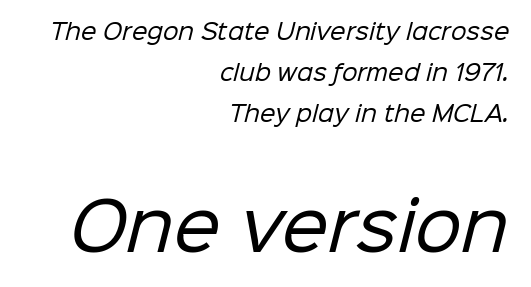
The image shows 66 px regular-weight sans-serif type; set right-aligned, line spacing 1.86x, normal letter spacing, not underlined; the second (bottom) block is 3.0x larger; low stroke contrast and a medium x-height.
